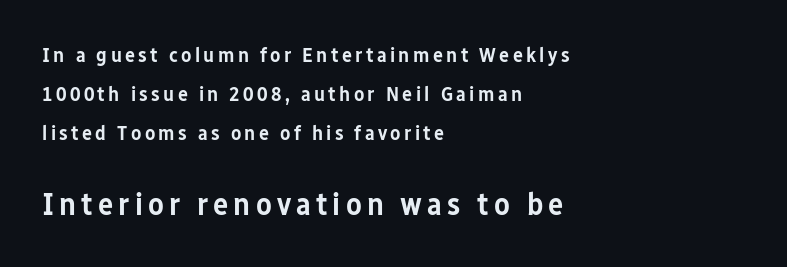
Rule under the text: the space is simply empty. The rendering shows plain stroke endings on the letterforms — a sans-serif design. Students, this is semibold: more ink than regular, less than bold. You can tell it's not italic because the verticals are truly vertical. Reading down the block, your eye returns to a fixed left position each line. A typesetter would call this proportional, since set widths differ per character.
